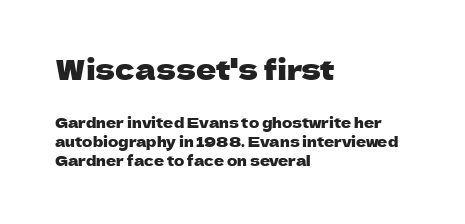
{"serif": "no", "italic": "no", "width": "normal", "stroke_contrast": "low", "x_height": "medium", "monospaced": "no", "underline": "no", "align": "left", "line_spacing": "normal", "line_spacing_ratio": 1.35, "letter_spacing": "normal", "letter_spacing_em": 0.0, "larger_block": "first", "size_ratio": 2.0, "glyph_px": 28}
